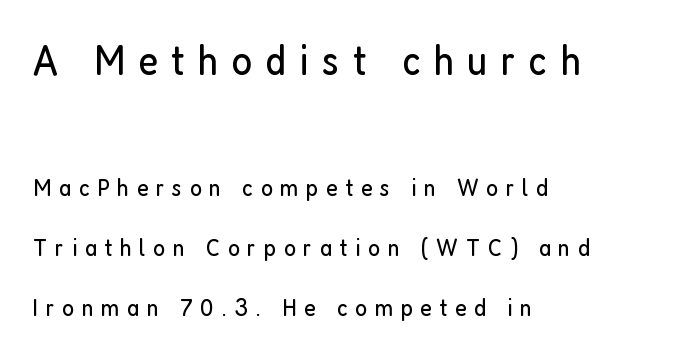
The image shows 43 px regular-weight, condensed sans-serif type, upright; set left-aligned, loose line spacing (2.4x), unusually wide letter spacing (+0.31 em), not underlined; the first (top) block is 1.72x larger; low stroke contrast and a medium x-height.
